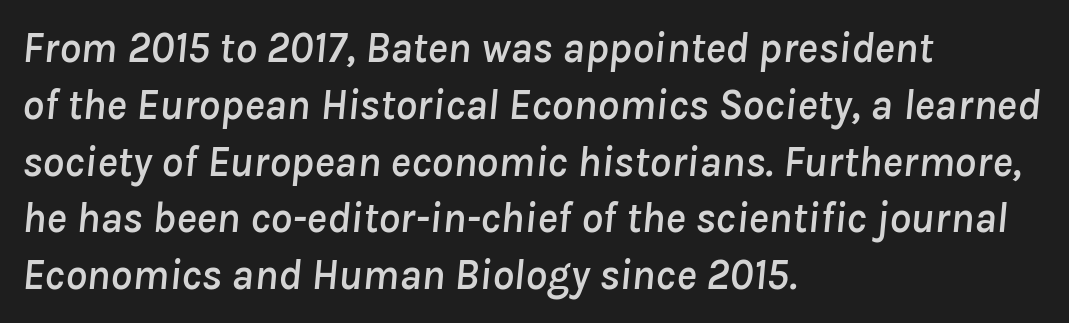
{"italic": "yes", "lean": "right", "slant_degrees": 8, "width": "normal", "stroke_contrast": "low", "x_height": "medium", "monospaced": "no", "underline": "no", "align": "left", "line_spacing": "normal", "line_spacing_ratio": 1.32, "letter_spacing": "normal", "letter_spacing_em": 0.0, "glyph_px": 43}
